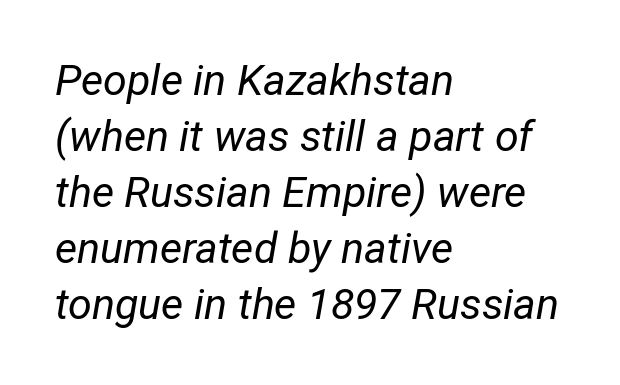
Clear beneath every line of the passage. Letters have the restrained weight of plain body copy at most. This rendering uses left alignment, leaving the right contour irregular. Looking at the ascenders, they clearly lean. The rendering uses a moderate line-height, typical for paragraphs. A typesetter would call this proportional, since set widths differ per character.
